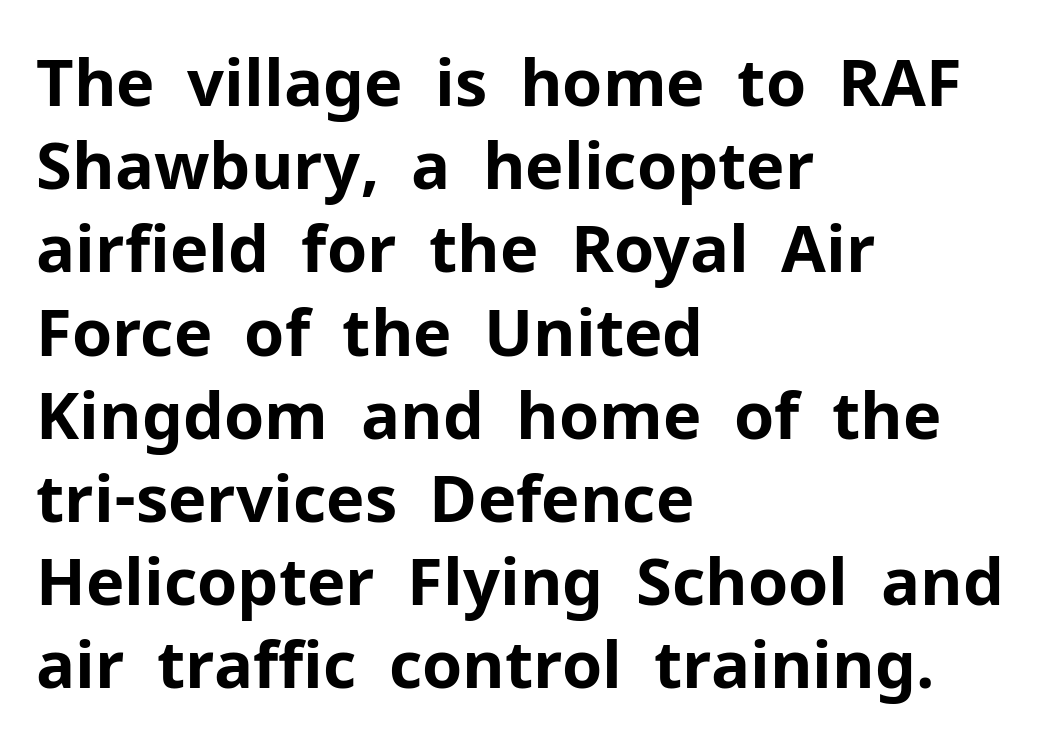
{"serif": "no", "italic": "no", "bold": "yes", "weight": "bold", "width": "normal", "stroke_contrast": "low", "x_height": "medium", "monospaced": "no", "underline": "no", "align": "left", "line_spacing": "normal", "line_spacing_ratio": 1.28, "letter_spacing": "normal", "letter_spacing_em": 0.0, "glyph_px": 65}
